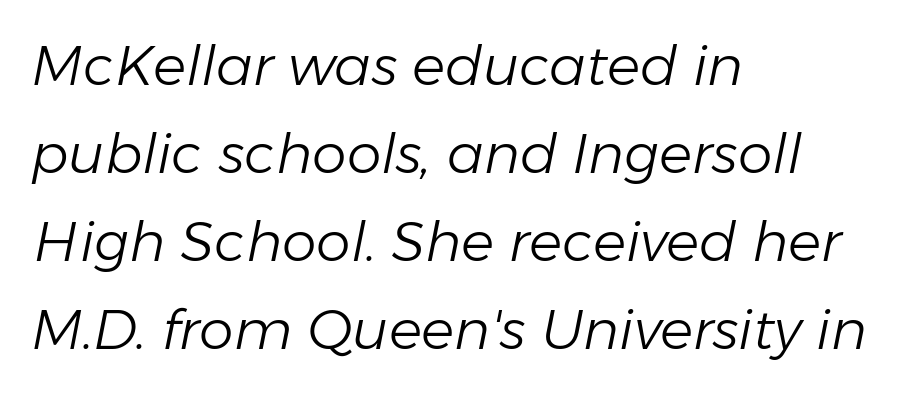
You could call the tracking neutral — neither tight nor loose. The rows are spaced the way most documents space them. These lines were composed using italics. Teacher's note: observe the even left margin — that is flush-left alignment.
